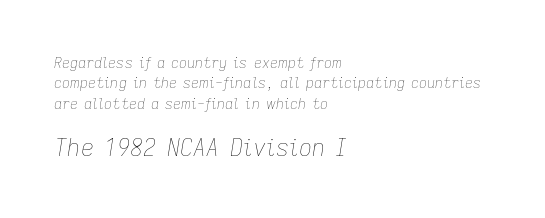
{"italic": "yes", "lean": "right", "slant_degrees": 9, "bold": "no", "underline": "no", "align": "left", "line_spacing": "normal", "line_spacing_ratio": 1.45, "letter_spacing": "normal", "letter_spacing_em": 0.0, "larger_block": "second", "size_ratio": 1.64, "glyph_px": 23}
